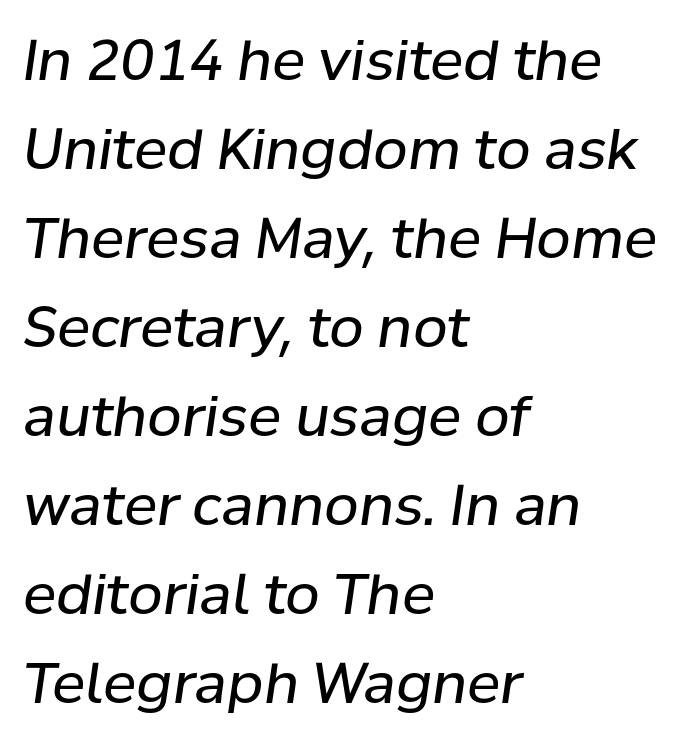
{"italic": "yes", "lean": "right", "slant_degrees": 8, "bold": "no", "weight": "regular", "width": "normal", "stroke_contrast": "low", "x_height": "medium", "monospaced": "no", "underline": "no", "align": "left", "line_spacing": "normal", "line_spacing_ratio": 1.59, "letter_spacing": "normal", "letter_spacing_em": 0.0, "glyph_px": 56}
